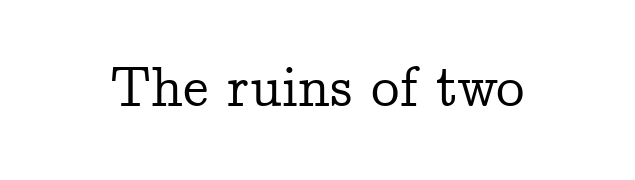
The image shows 57 px serif type, upright; set normal letter spacing, not underlined; low stroke contrast and a medium x-height.
